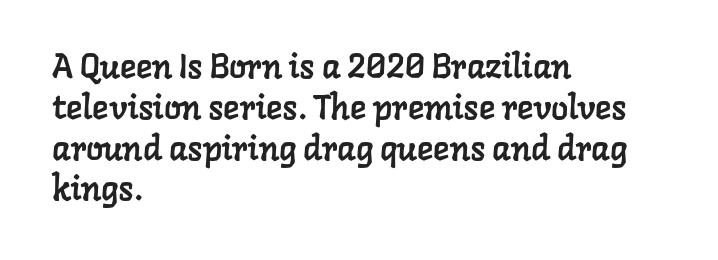
{"serif": "yes", "width": "normal", "stroke_contrast": "low", "x_height": "medium", "monospaced": "no", "underline": "no", "align": "left", "line_spacing_ratio": 1.2, "letter_spacing": "normal", "letter_spacing_em": 0.0, "glyph_px": 34}
